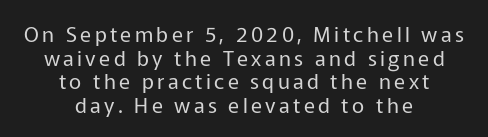
{"italic": "no", "bold": "no", "underline": "no", "align": "center", "line_spacing": "tight", "line_spacing_ratio": 1.12, "glyph_px": 21}
